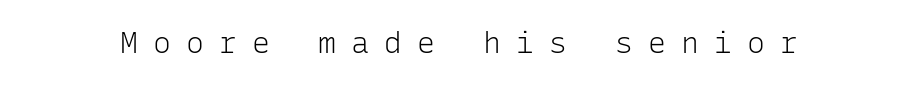
Q: Is the text bold? A: No.
Q: Is the text italic (slanted)? A: No, it is upright.
Q: Is the typeface a serif or a sans-serif typeface? A: Sans-serif.
Q: Is the text underlined? A: No.
Q: Is the spacing between letters normal or unusually wide? A: Unusually wide.
Q: Width (condensed, normal, or wide)? A: Normal.
Q: Stroke contrast? A: Low.
Q: x-height? A: Medium.
Q: Monospaced? A: Yes.
